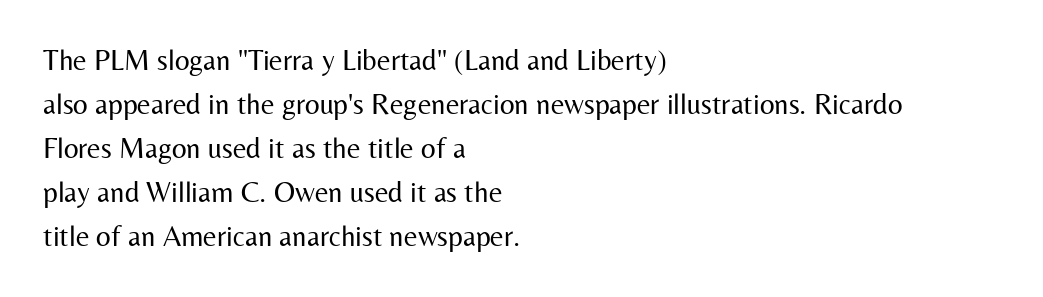
The image shows 29 px regular-weight sans-serif type, upright; set left-aligned, normal line spacing (1.52x), normal letter spacing, not underlined; medium stroke contrast and a medium x-height.
